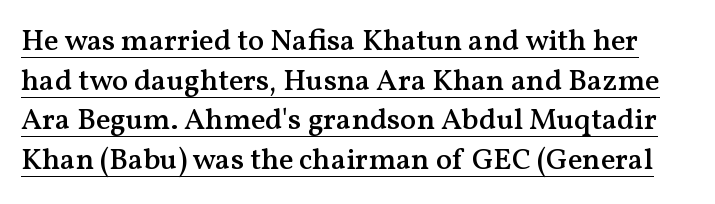
The image shows 30 px semibold serif type, upright; set normal line spacing (1.32x), normal letter spacing, underlined; medium stroke contrast and a medium x-height.
